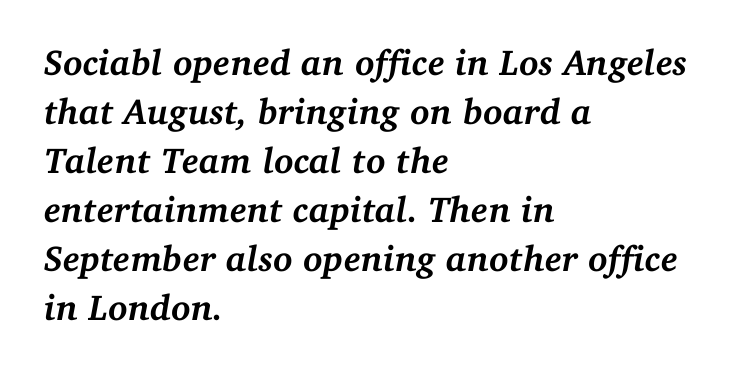
Q: Is the text bold? A: Yes.
Q: Is the text italic (slanted)? A: Yes, it leans right by about 11 degrees.
Q: Is the typeface a serif or a sans-serif typeface? A: Serif.
Q: Is the text underlined? A: No.
Q: How is the paragraph aligned? A: Left-aligned.
Q: Is the spacing between letters normal or unusually wide? A: Normal.
Q: Is the spacing between lines tight, normal or loose? A: Normal.
Q: Width (condensed, normal, or wide)? A: Normal.
Q: Stroke contrast? A: Medium.
Q: x-height? A: Medium.
Q: Monospaced? A: No.
